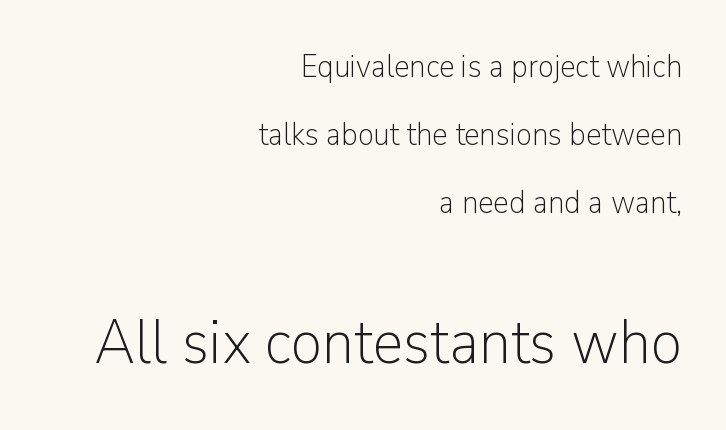
Q: Is the text bold? A: No.
Q: Is the text italic (slanted)? A: No, it is upright.
Q: Is the typeface a serif or a sans-serif typeface? A: Sans-serif.
Q: Is the text underlined? A: No.
Q: How is the paragraph aligned? A: Right-aligned.
Q: Is the spacing between letters normal or unusually wide? A: Normal.
Q: Is the spacing between lines tight, normal or loose? A: Loose.
Q: Which block of text is set in a larger size, the first (top) or the second (bottom)? A: The second (bottom) one.
Q: Width (condensed, normal, or wide)? A: Normal.
Q: Stroke contrast? A: Low.
Q: x-height? A: Medium.
Q: Monospaced? A: No.
